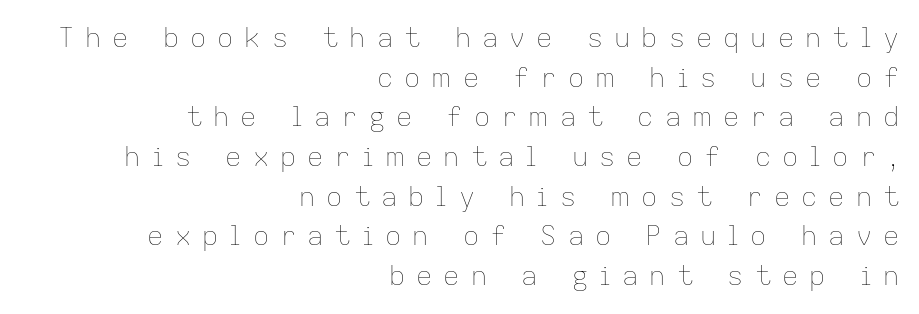
Lines of text with bare space underneath. Reading down the block, your eye finds every line finishing at a fixed right position. The vertical gap from one line to the next is medium. Characters follow at a spacing far wider than the type designer built in. No heavy texture on the line: the type isn't bold. Quick note: not italic, upright.
